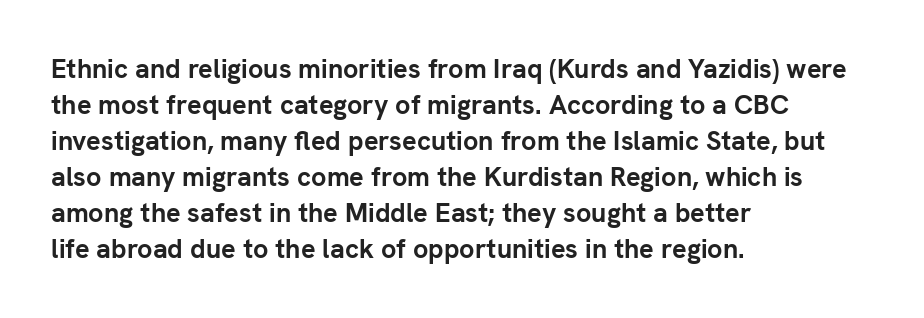
The image shows 27 px bold type, upright; set left-aligned, normal line spacing (1.33x), normal letter spacing, not underlined.
